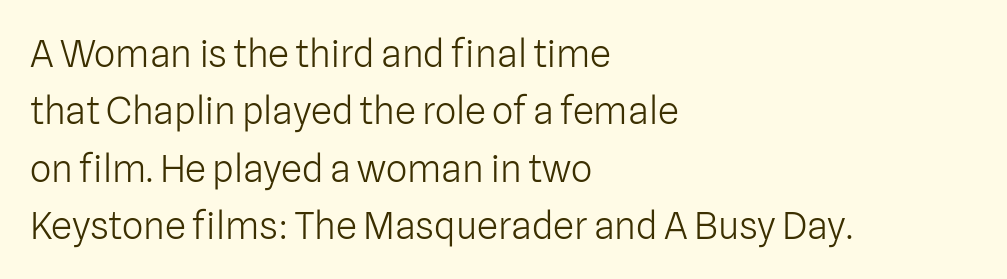
Vertical strokes here are truly vertical. Leading matches the norm, producing a regular column. Look at the bottom of the vertical strokes: they stop flat, with no serifs. The rag falls on the right side of this text block. The specimen omits any rule beneath the text block's lines. Character widths vary here, with narrow letters taking less room than wide ones.
